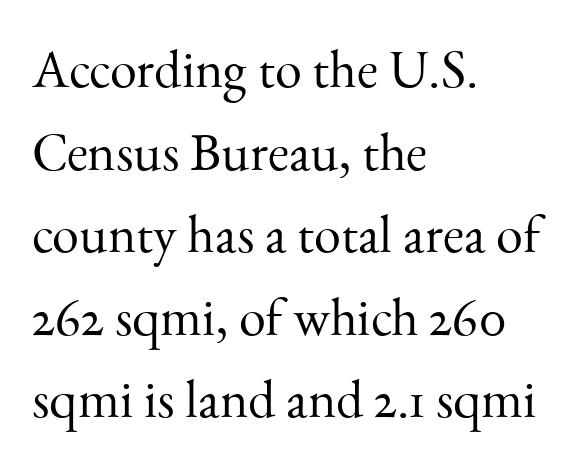
{"serif": "yes", "italic": "no", "bold": "no", "weight": "light", "width": "normal", "stroke_contrast": "medium", "x_height": "small", "monospaced": "no", "underline": "no", "align": "left", "line_spacing": "normal", "line_spacing_ratio": 1.53, "letter_spacing": "normal", "letter_spacing_em": 0.0, "glyph_px": 54}
